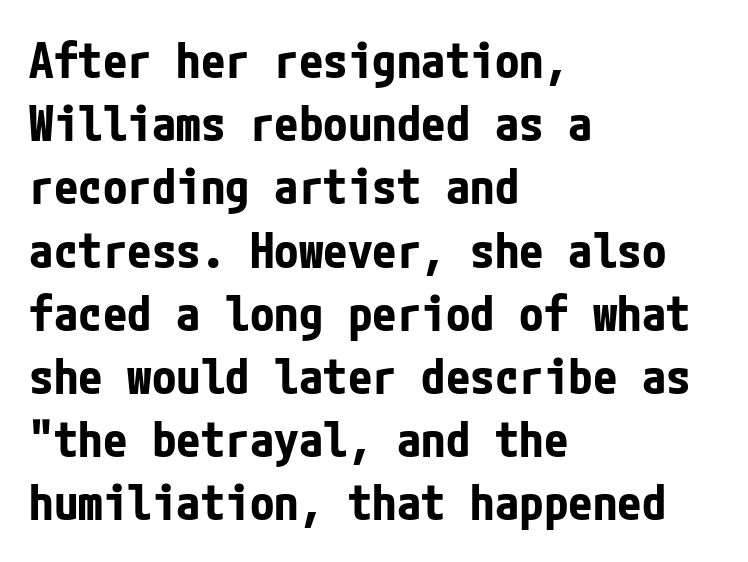
Q: Is the text bold? A: Yes.
Q: Is the text italic (slanted)? A: No, it is upright.
Q: Is the typeface a serif or a sans-serif typeface? A: Sans-serif.
Q: Is the text underlined? A: No.
Q: How is the paragraph aligned? A: Left-aligned.
Q: Is the spacing between letters normal or unusually wide? A: Normal.
Q: Is the spacing between lines tight, normal or loose? A: Normal.
Q: Width (condensed, normal, or wide)? A: Condensed.
Q: Stroke contrast? A: Low.
Q: x-height? A: Medium.
